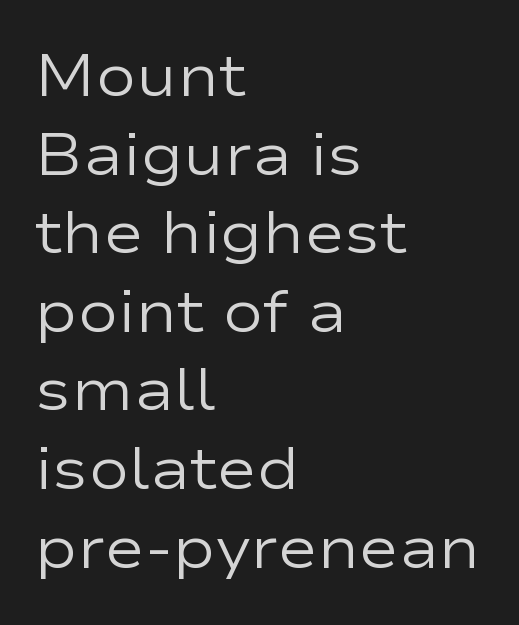
{"serif": "no", "italic": "no", "bold": "no", "weight": "regular", "width": "wide", "stroke_contrast": "low", "x_height": "medium", "monospaced": "no", "underline": "no", "align": "left", "line_spacing": "normal", "line_spacing_ratio": 1.31, "letter_spacing": "normal", "letter_spacing_em": 0.0, "glyph_px": 60}
